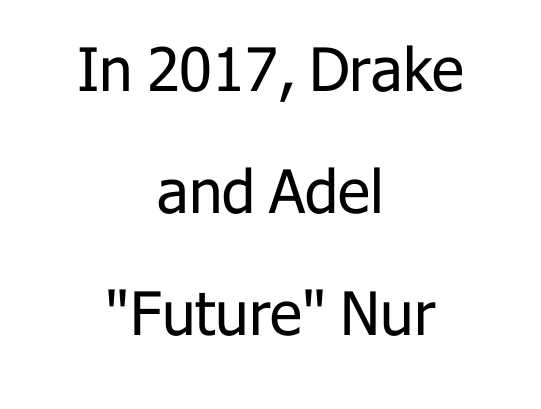
Neither beginnings nor endings align; midpoints do. The baseline area is clear. The tracking reads as untouched default to a designer's eye. Each letter keeps its own natural width here, so spacing adapts to shape.
